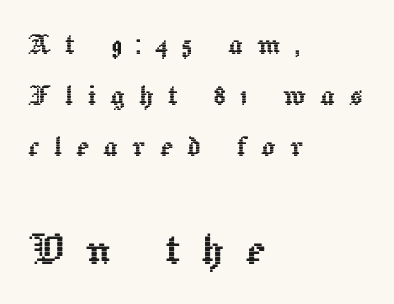
{"italic": "no", "width": "normal", "x_height": "medium", "monospaced": "no", "underline": "no", "align": "left", "line_spacing": "normal", "line_spacing_ratio": 1.46, "letter_spacing": "wide", "letter_spacing_em": 0.4, "larger_block": "second", "size_ratio": 1.51, "glyph_px": 53}
